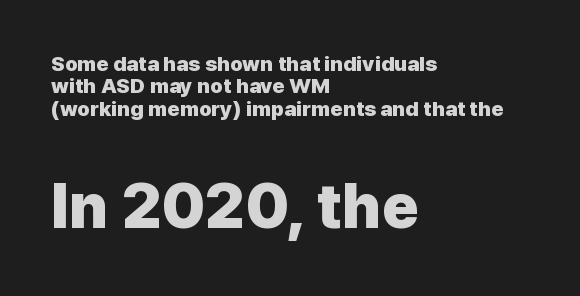
{"serif": "no", "italic": "no", "bold": "yes", "weight": "heavy", "width": "normal", "stroke_contrast": "low", "x_height": "medium", "monospaced": "no", "underline": "no", "align": "left", "line_spacing": "tight", "line_spacing_ratio": 1.06, "letter_spacing": "normal", "letter_spacing_em": 0.0, "larger_block": "second", "size_ratio": 3.0, "glyph_px": 63}
